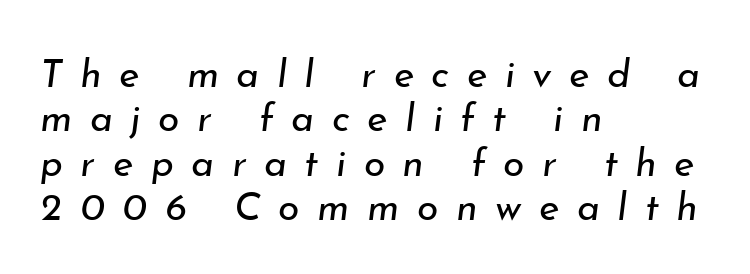
Reading down the block, your eye returns to a fixed left position each line. These lines huddle together more closely than default settings would place them. Character widths vary here, with narrow letters taking less room than wide ones. Between one letter and the next there's a generous, obvious gap. Check under the words: just untouched page. Observe the lean: these are italic letterforms.
